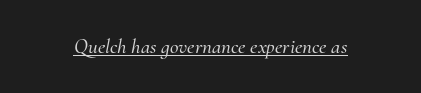
The image shows 21 px text type, italic (leaning right); set normal letter spacing, underlined.
